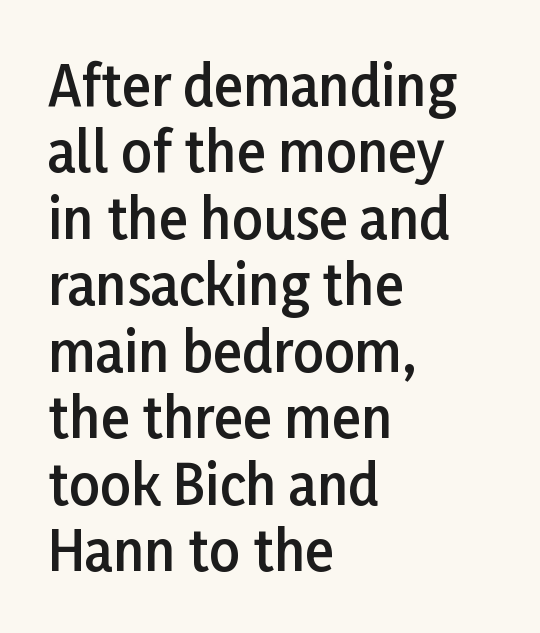
The image shows 54 px semibold sans-serif type, upright; set left-aligned, line spacing 1.23x, normal letter spacing, not underlined; low stroke contrast and a medium x-height.
